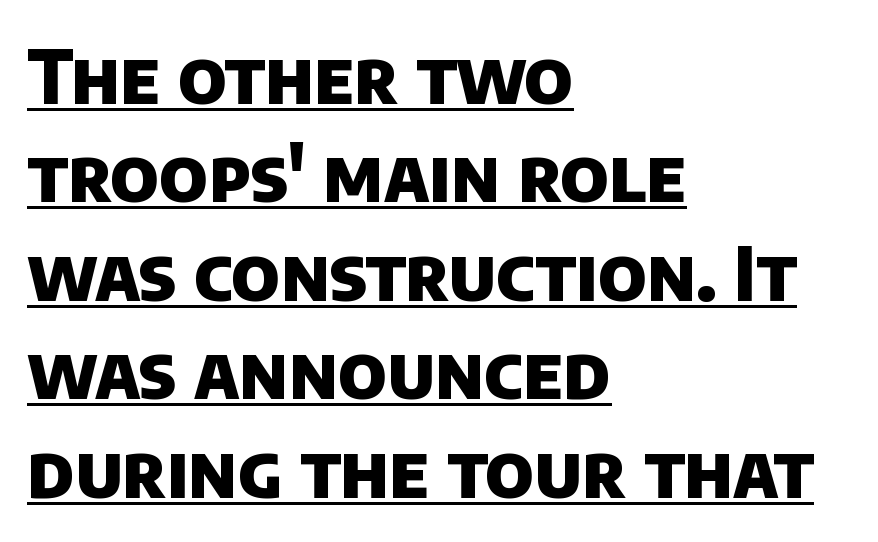
The image shows 74 px heavy sans-serif type; set left-aligned, normal line spacing (1.33x), normal letter spacing, underlined; low stroke contrast and a large x-height.
